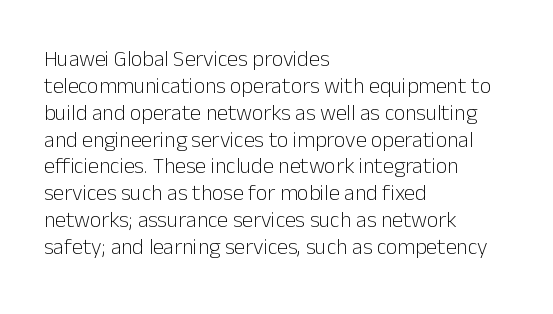
The image shows 22 px text type, upright; set left-aligned, line spacing 1.22x, normal letter spacing, not underlined.
